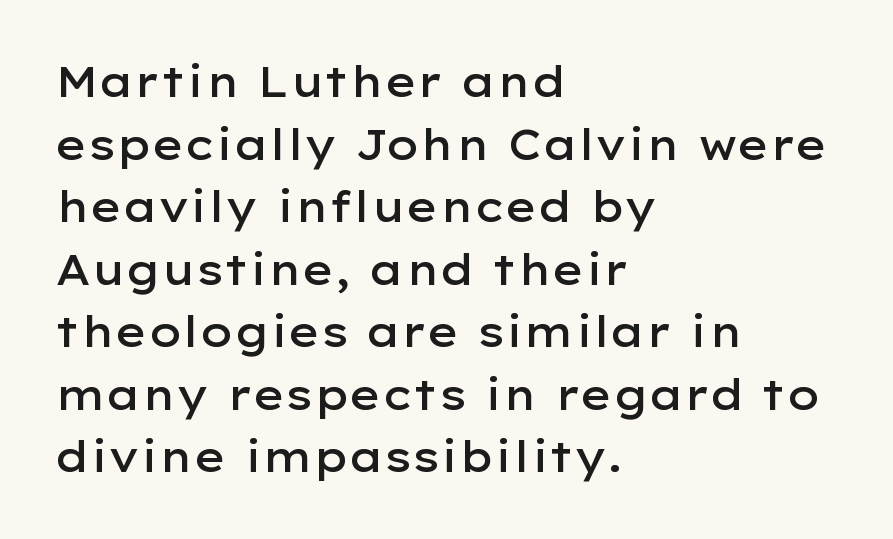
The image shows 42 px semibold, wide sans-serif type, upright; set left-aligned, normal line spacing (1.49x), normal letter spacing, not underlined; low stroke contrast and a medium x-height.
